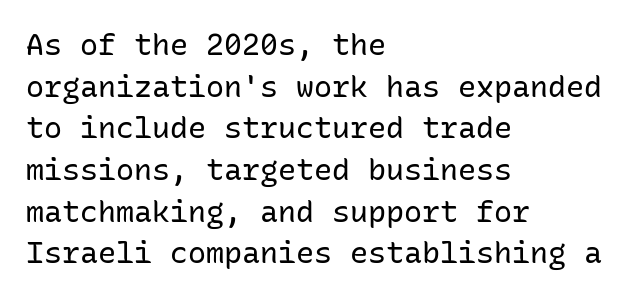
Q: Is the text bold? A: No.
Q: Is the text italic (slanted)? A: No, it is upright.
Q: Is the typeface a serif or a sans-serif typeface? A: Sans-serif.
Q: Is the text underlined? A: No.
Q: How is the paragraph aligned? A: Left-aligned.
Q: Is the spacing between letters normal or unusually wide? A: Normal.
Q: Is the spacing between lines tight, normal or loose? A: Normal.
Q: Width (condensed, normal, or wide)? A: Normal.
Q: Stroke contrast? A: Low.
Q: x-height? A: Medium.
Q: Monospaced? A: Yes.
